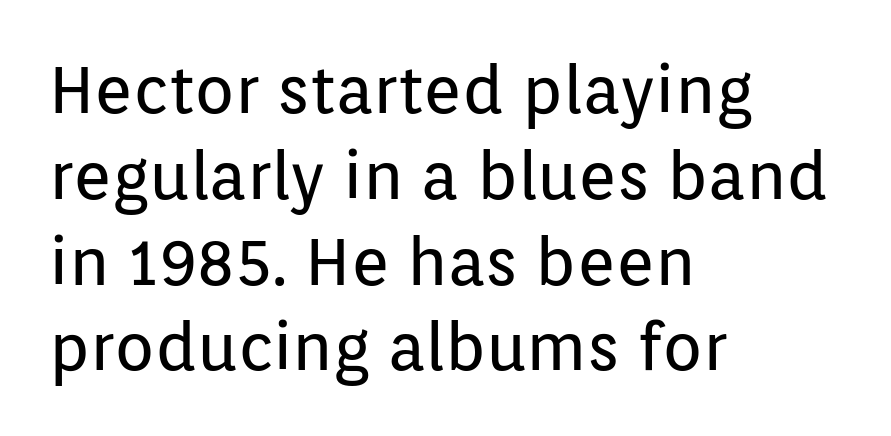
This rendering uses left alignment, leaving the right contour irregular. Rule under the text: the space is simply empty. Each letter keeps its own natural width here, so spacing adapts to shape. Regarding serifs, this sample does without them. A roman cut, with each character standing at attention.
